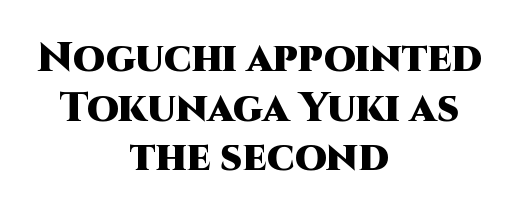
The image shows 41 px heavy sans-serif type, upright; set centered, line spacing 1.21x, normal letter spacing, not underlined; high stroke contrast and a large x-height.
